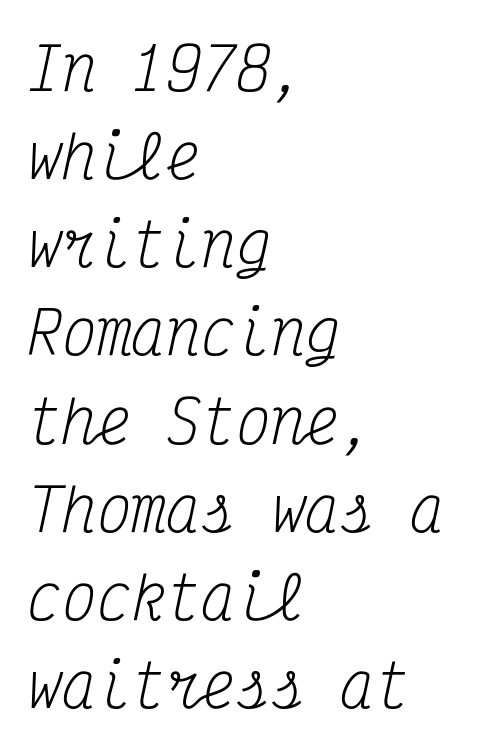
The passage shown is typed in a monospace face where columns stay perfectly aligned. The passage is arranged the way most books set body copy — flush left. It's the slanting kind of type. A typesetter would label this face a serif.
